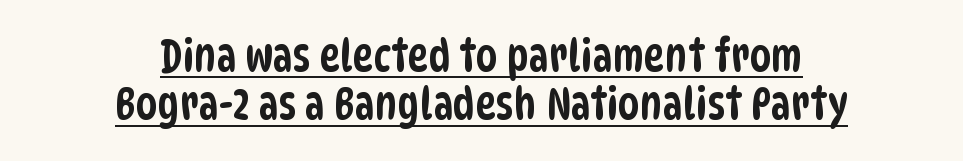
Where is the straight margin? There isn't one; the lines are centered. The typeface chosen for these lines omits serifs. In designer terms, the underline attribute is active on this setting. Proportional: the letters do not fall into vertical columns. Honestly, the letter spacing is just normal — you wouldn't notice it. What's the leading like? Squeezed, with rows nearly overlapping.
